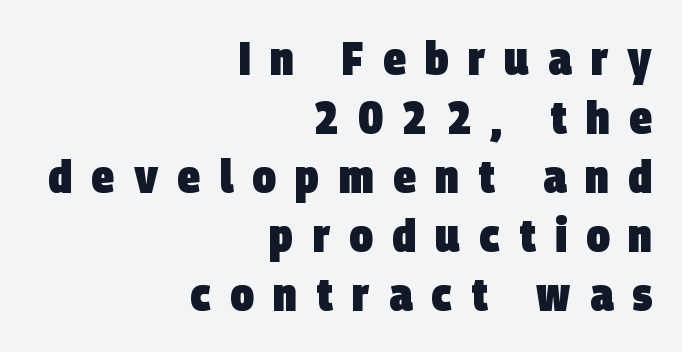
The image shows 46 px heavy, condensed sans-serif type; set right-aligned, normal line spacing (1.28x), unusually wide letter spacing (+0.42 em), not underlined; low stroke contrast and a large x-height.
